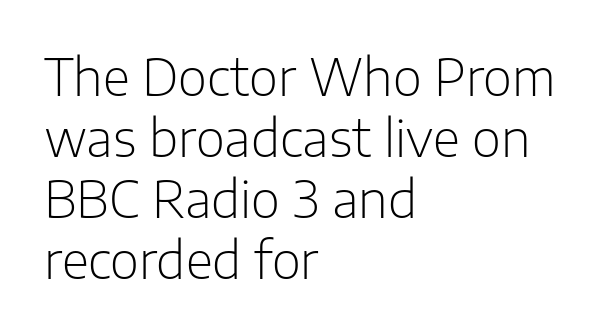
Every row of glyphs begins at an identical x-position on the left. Note the varied advance widths — an 'i' is clearly narrower than an 'm'. It's the straight-up-and-down kind of type. The area under the type is left untouched. These lines are composed in type without serifs.
